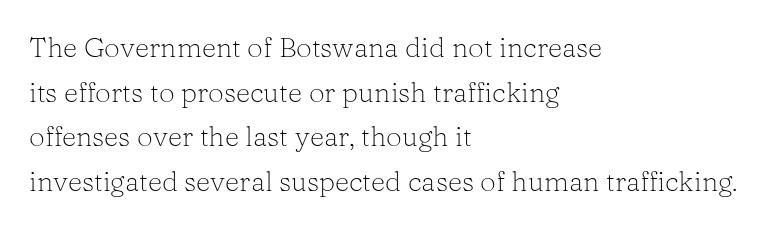
Q: Is the text bold? A: No.
Q: Is the text italic (slanted)? A: No, it is upright.
Q: Is the typeface a serif or a sans-serif typeface? A: Serif.
Q: Is the text underlined? A: No.
Q: How is the paragraph aligned? A: Left-aligned.
Q: Is the spacing between letters normal or unusually wide? A: Normal.
Q: Is the spacing between lines tight, normal or loose? A: Normal.
Q: Width (condensed, normal, or wide)? A: Normal.
Q: Stroke contrast? A: Low.
Q: x-height? A: Medium.
Q: Monospaced? A: No.
